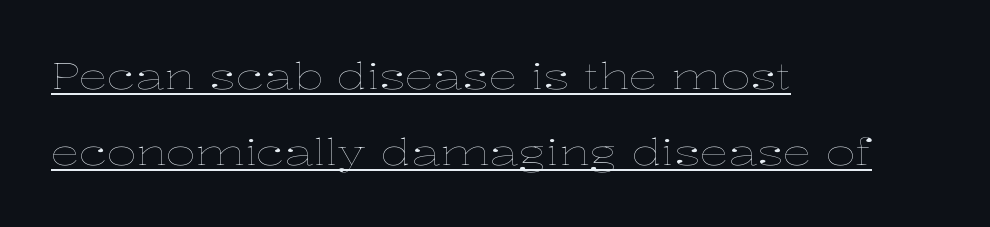
The image shows 36 px thin, wide type, upright; set left-aligned, loose line spacing (2.1x), normal letter spacing, underlined; low stroke contrast and a medium x-height.
